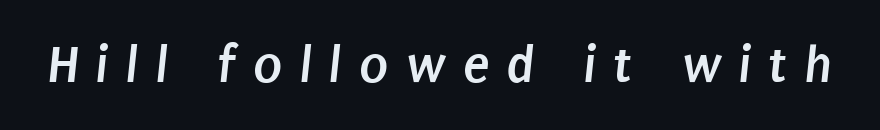
The image shows 54 px semibold, condensed sans-serif type; set unusually wide letter spacing (+0.32 em), not underlined; low stroke contrast and a large x-height.
